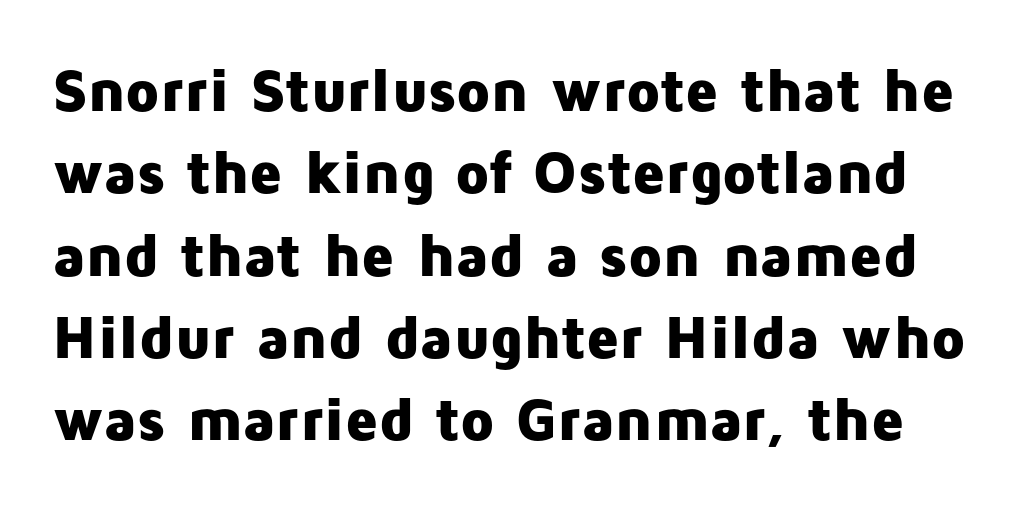
{"serif": "no", "italic": "no", "bold": "yes", "weight": "heavy", "width": "normal", "stroke_contrast": "low", "x_height": "medium", "monospaced": "no", "underline": "no", "line_spacing": "normal", "line_spacing_ratio": 1.35, "letter_spacing": "normal", "letter_spacing_em": 0.0, "glyph_px": 61}
